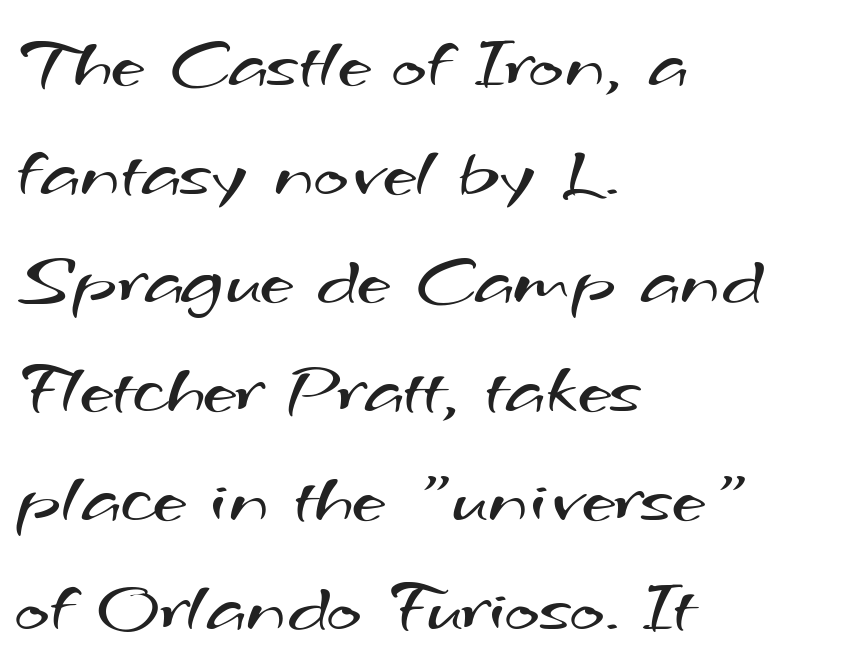
Q: Is the text bold? A: No.
Q: Is the typeface a serif or a sans-serif typeface? A: Sans-serif.
Q: Is the text underlined? A: No.
Q: How is the paragraph aligned? A: Left-aligned.
Q: Is the spacing between letters normal or unusually wide? A: Normal.
Q: Is the spacing between lines tight, normal or loose? A: Normal.
Q: Width (condensed, normal, or wide)? A: Wide.
Q: Stroke contrast? A: Medium.
Q: x-height? A: Small.
Q: Monospaced? A: No.
